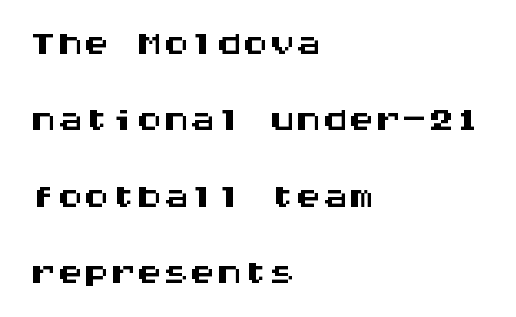
Q: Is the text italic (slanted)? A: No, it is upright.
Q: Is the typeface a serif or a sans-serif typeface? A: Sans-serif.
Q: Is the text underlined? A: No.
Q: How is the paragraph aligned? A: Left-aligned.
Q: Is the spacing between letters normal or unusually wide? A: Normal.
Q: Is the spacing between lines tight, normal or loose? A: Normal.
Q: Width (condensed, normal, or wide)? A: Wide.
Q: Stroke contrast? A: Medium.
Q: x-height? A: Large.
Q: Monospaced? A: Yes.
